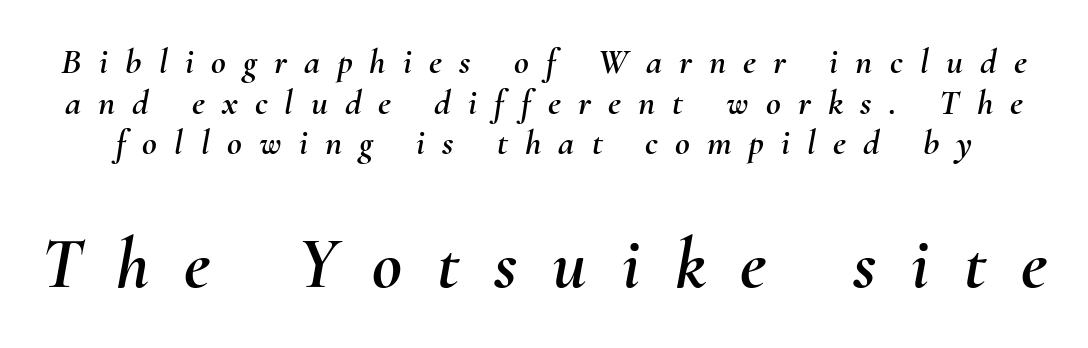
Vertically, the passage feels compressed, each row crowding the next. Look at the tracking — it's clearly loosened, letters drifting apart. It's the slanting kind of type. The emphasis by scale lands on block number two, below. Decoration check: the copy has no underline.
